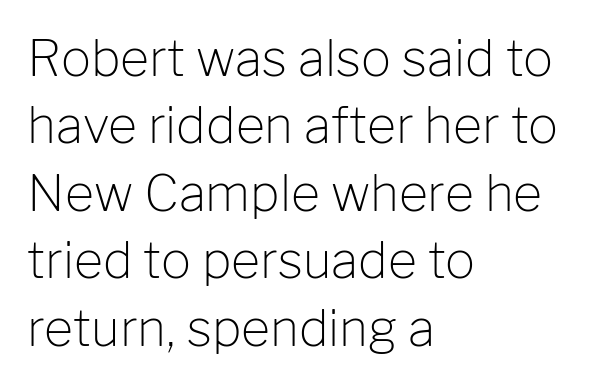
The image shows 50 px light sans-serif type, upright; set left-aligned, normal line spacing (1.35x), normal letter spacing, not underlined; low stroke contrast and a medium x-height.
